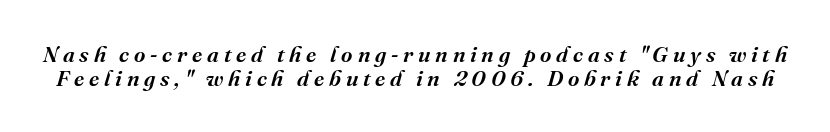
Q: Is the text italic (slanted)? A: Yes, it leans right by about 16 degrees.
Q: Is the text underlined? A: No.
Q: Is the spacing between letters normal or unusually wide? A: Unusually wide.
Q: Is the spacing between lines tight, normal or loose? A: Tight.
